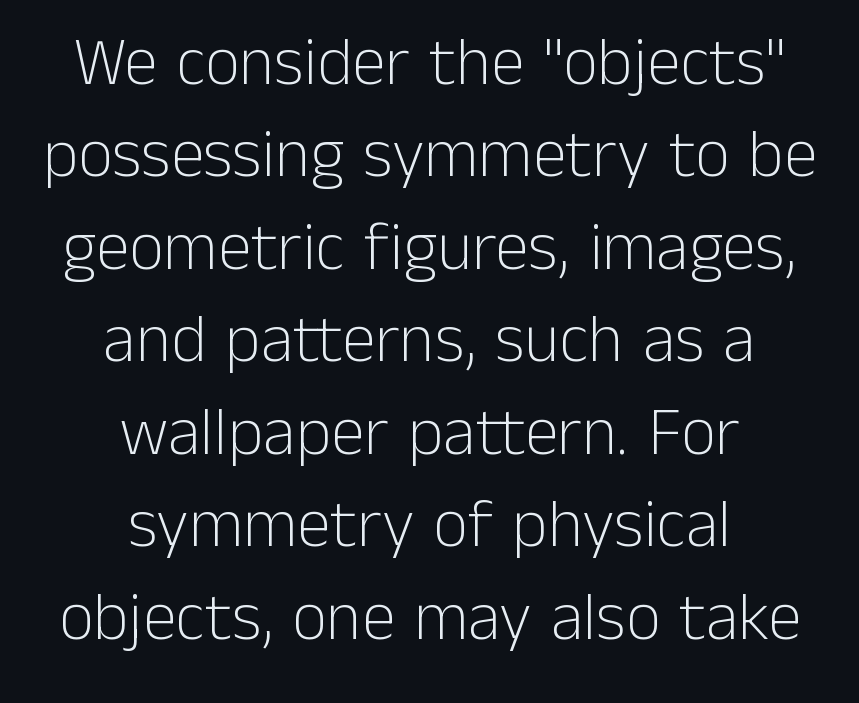
{"serif": "no", "italic": "no", "bold": "no", "weight": "light", "width": "normal", "stroke_contrast": "low", "x_height": "medium", "monospaced": "no", "underline": "no", "align": "center", "line_spacing": "normal", "line_spacing_ratio": 1.36, "letter_spacing": "normal", "letter_spacing_em": 0.0, "glyph_px": 68}
